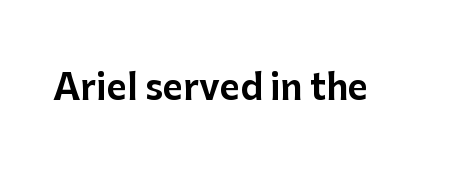
The words here are not underlined. Posture: upright roman. Each letter's strokes conclude bluntly, with no projecting serifs. Spacing between characters is what you'd get straight out of the box.
